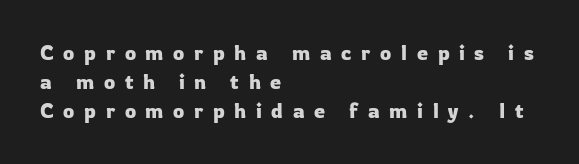
Q: Is the text italic (slanted)? A: No, it is upright.
Q: Is the text underlined? A: No.
Q: How is the paragraph aligned? A: Left-aligned.
Q: Is the spacing between letters normal or unusually wide? A: Unusually wide.
Q: Is the spacing between lines tight, normal or loose? A: Normal.
